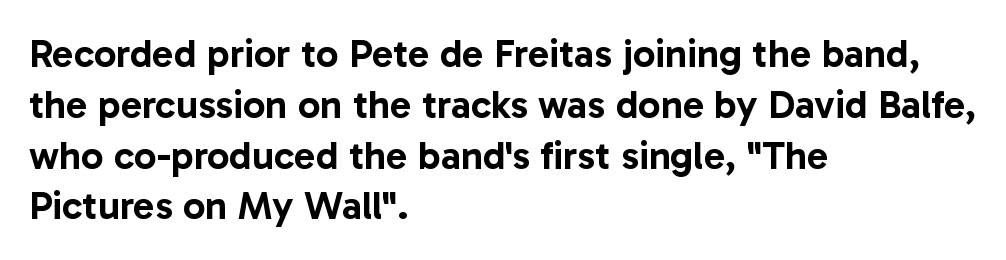
The image shows 40 px sans-serif type, upright; set left-aligned, normal line spacing (1.27x), normal letter spacing, not underlined; low stroke contrast and a medium x-height.
